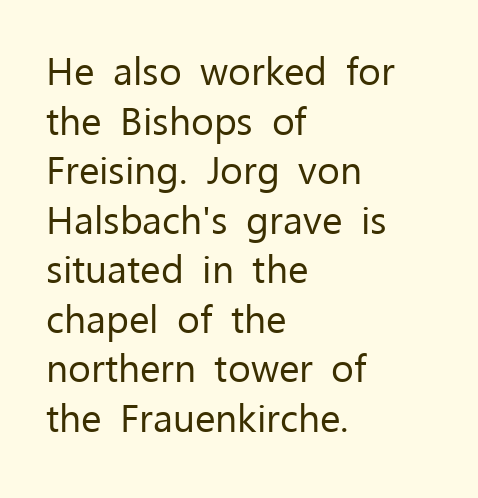
The image shows 39 px regular-weight sans-serif type, upright; set left-aligned, normal line spacing (1.27x), normal letter spacing, not underlined; low stroke contrast and a medium x-height.
